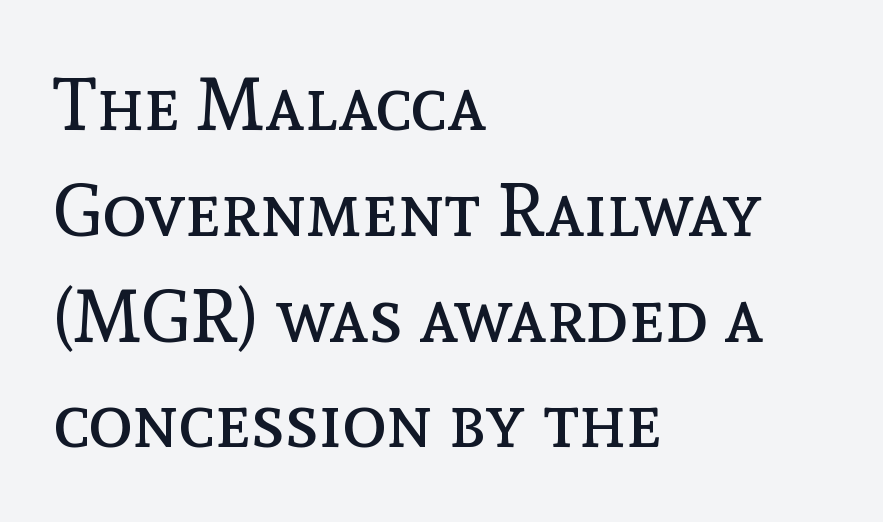
The image shows 74 px regular-weight type, upright; set left-aligned, normal line spacing (1.43x), normal letter spacing, not underlined; a medium x-height.
